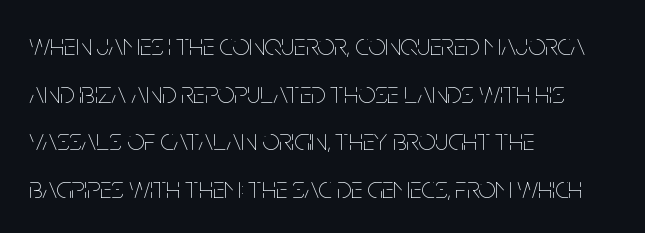
{"italic": "no", "bold": "no", "weight": "thin", "width": "condensed", "stroke_contrast": "low", "x_height": "large", "monospaced": "no", "underline": "no", "align": "left", "line_spacing": "normal", "line_spacing_ratio": 1.59, "letter_spacing": "normal", "letter_spacing_em": 0.0, "glyph_px": 30}
